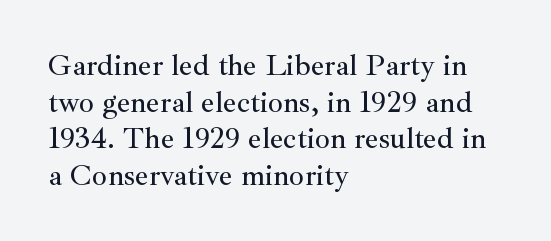
{"serif": "yes", "italic": "no", "width": "normal", "stroke_contrast": "medium", "x_height": "small", "monospaced": "no", "underline": "no", "align": "left", "line_spacing_ratio": 1.22, "letter_spacing": "normal", "letter_spacing_em": 0.0, "glyph_px": 30}
